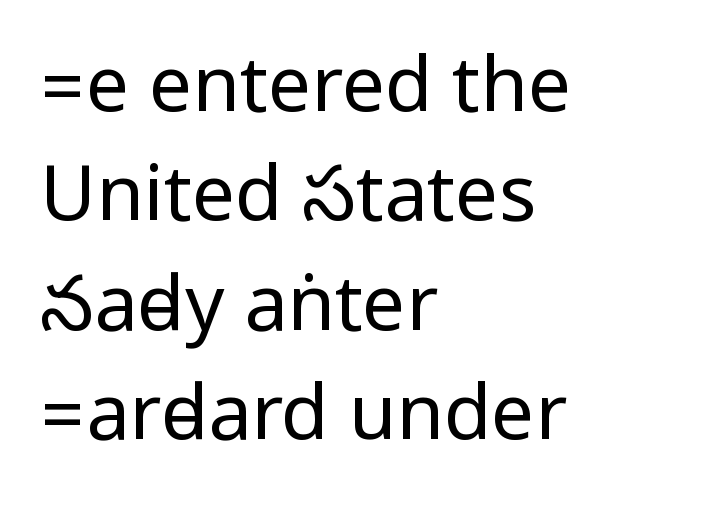
Honestly, the row spacing looks completely unremarkable. Standard letterfit; no display-style spreading of the glyphs. Nobody drew a line under any word here. Nope, not italic — everything's standing straight.
